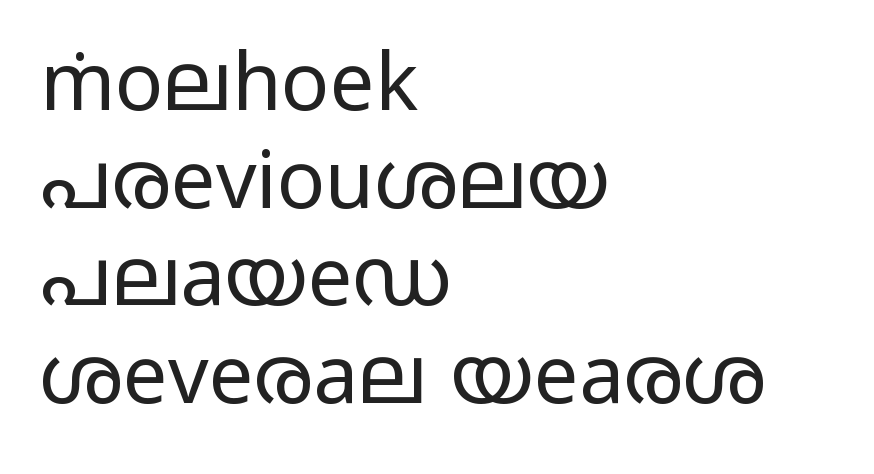
The letterforms sit shoulder to shoulder at normal distance. The letters advance in unequal steps, a hallmark of proportional type. A clean baseline with only descenders dipping below it. Vertical strokes here are truly vertical. Stem width sits at or under what a default text font uses.
